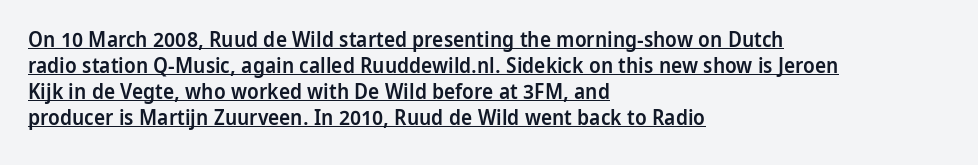
In terms of letterspacing, this is plain default setting. The text block is weighted toward the left margin, trailing off unevenly rightward. Notice how a bar underscores the lettering throughout. The lettering holds an erect, upright posture throughout. Stems and bowls a touch heavier than normal — semibold.
